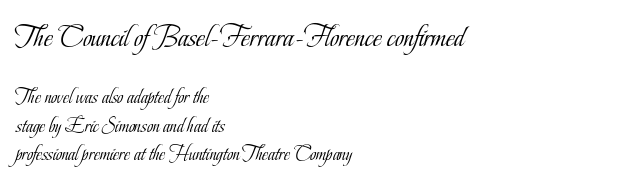
{"serif": "yes", "bold": "no", "weight": "light", "width": "condensed", "stroke_contrast": "low", "x_height": "small", "monospaced": "no", "underline": "no", "align": "left", "line_spacing": "normal", "line_spacing_ratio": 1.36, "letter_spacing": "normal", "letter_spacing_em": 0.0, "larger_block": "first", "size_ratio": 1.48, "glyph_px": 31}
